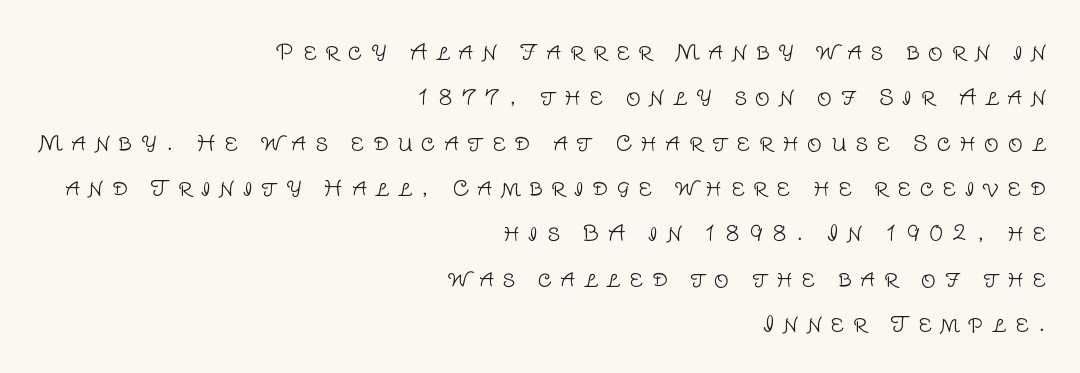
Q: Is the text bold? A: No.
Q: Is the text italic (slanted)? A: Yes.
Q: Is the text underlined? A: No.
Q: How is the paragraph aligned? A: Right-aligned.
Q: Is the spacing between letters normal or unusually wide? A: Unusually wide.
Q: Is the spacing between lines tight, normal or loose? A: Loose.
